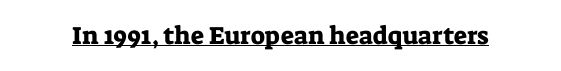
The image shows 25 px text type, upright; set normal letter spacing, underlined.
